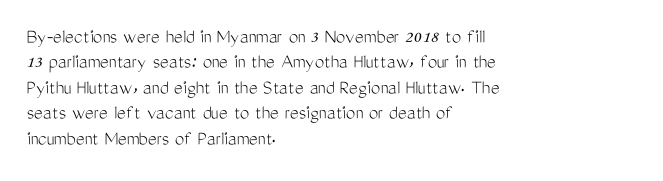
A bare baseline throughout the passage. Line beginnings align vertically; line endings do not. This sample uses plain, unmodified letter spacing. Posture: straight, roman, zero tilt. Is this a heavy cut? Hardly; it is regular or lighter.
